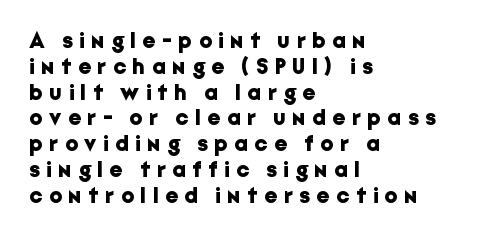
The image shows 23 px bold type, upright; set left-aligned, tight line spacing (1.12x), unusually wide letter spacing (+0.29 em), not underlined.
